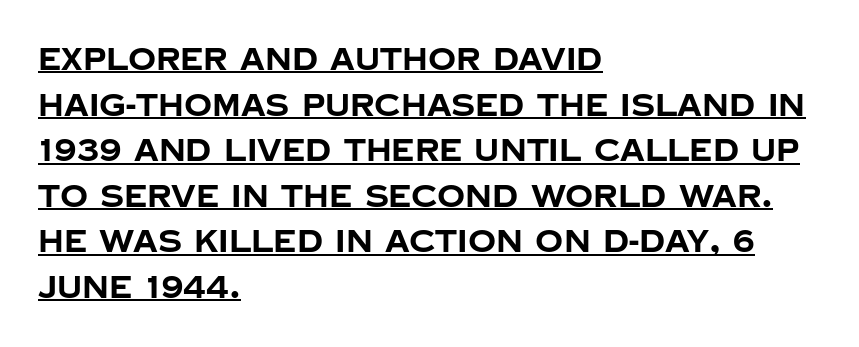
Does the leading feel generous? No, just average. If you drew a ruler down the left edge, every line would touch it. The glyphs in this specimen are sans serif. Caption: lettering with a line underneath.
